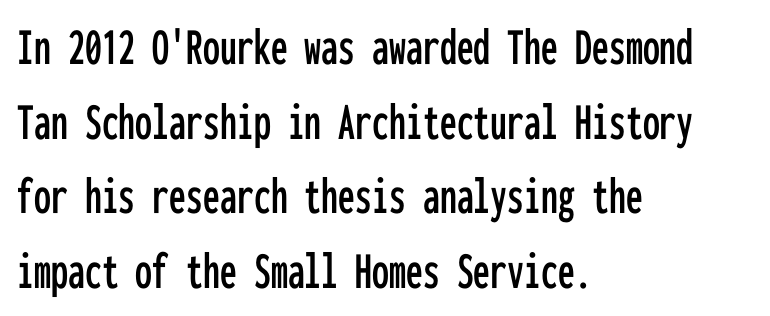
{"serif": "no", "italic": "no", "width": "condensed", "stroke_contrast": "low", "x_height": "medium", "monospaced": "yes", "underline": "no", "align": "left", "line_spacing": "normal", "line_spacing_ratio": 1.38, "letter_spacing": "normal", "letter_spacing_em": 0.0, "glyph_px": 54}
